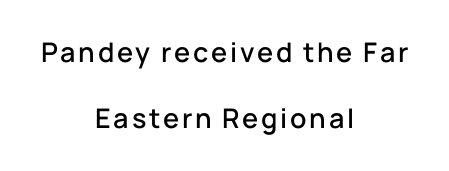
The block of text is sparse from top to bottom, with ample space between rows. Notice how the passage keeps no hard edge, just a central spine. Posture: upright roman. The strip under each line holds only bare page.
